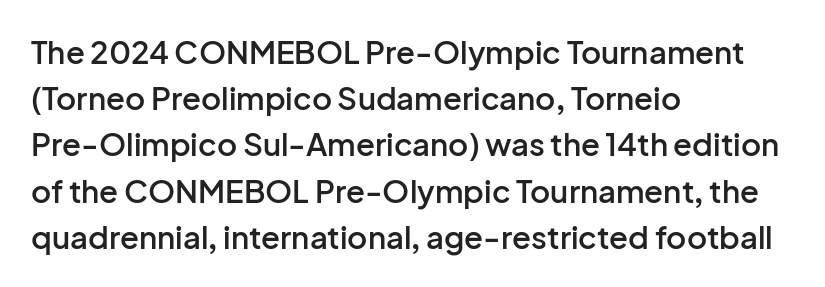
Q: Is the text bold? A: Semi-bold.
Q: Is the text italic (slanted)? A: No, it is upright.
Q: Is the typeface a serif or a sans-serif typeface? A: Sans-serif.
Q: Is the text underlined? A: No.
Q: How is the paragraph aligned? A: Left-aligned.
Q: Is the spacing between letters normal or unusually wide? A: Normal.
Q: Is the spacing between lines tight, normal or loose? A: Normal.
Q: Width (condensed, normal, or wide)? A: Normal.
Q: Stroke contrast? A: Low.
Q: x-height? A: Medium.
Q: Monospaced? A: No.
